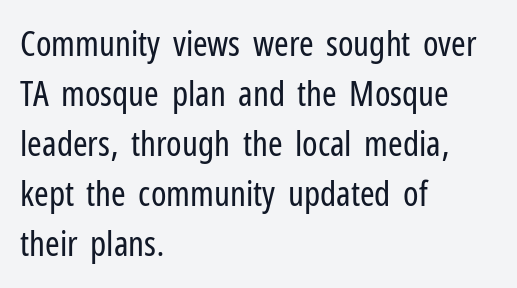
Letters have the restrained weight of plain body copy at most. This is the regular roman posture of the typeface. The type is set solid horizontally, with unmodified tracking. Is the block centered? No — it sits flush against the left margin.
